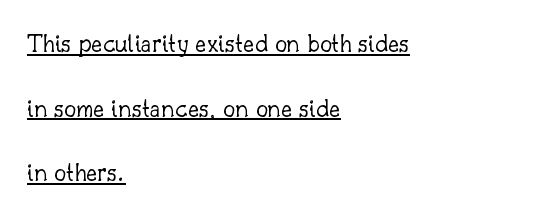
The image shows 27 px text type, upright; set left-aligned, loose line spacing (2.39x), normal letter spacing, underlined.
